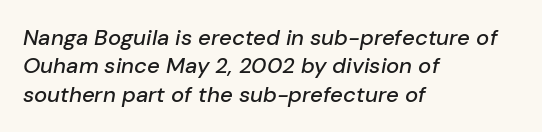
The image shows 22 px text type, italic (leaning right); set left-aligned, normal line spacing (1.29x), normal letter spacing, not underlined.
